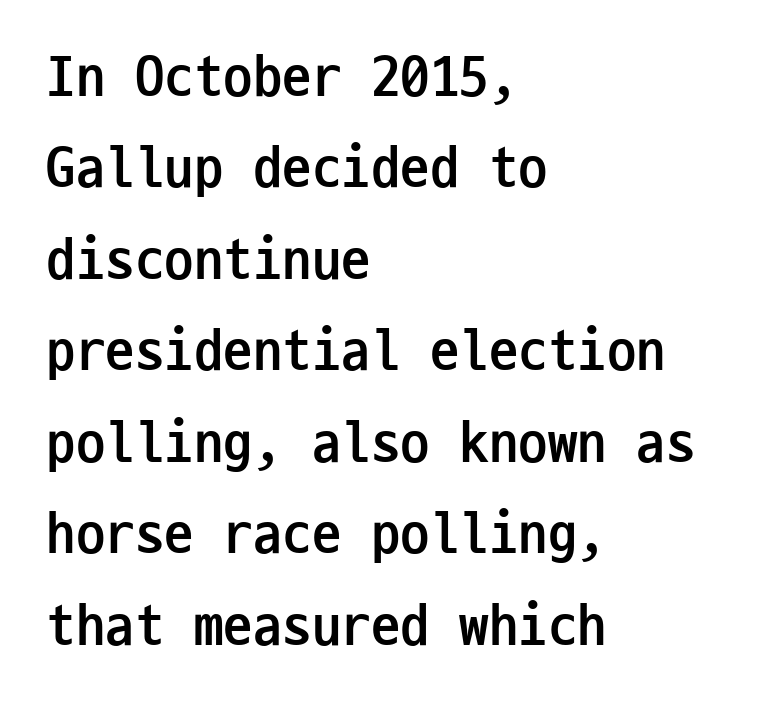
Q: Is the text bold? A: Yes.
Q: Is the text italic (slanted)? A: No, it is upright.
Q: Is the typeface a serif or a sans-serif typeface? A: Sans-serif.
Q: Is the text underlined? A: No.
Q: How is the paragraph aligned? A: Left-aligned.
Q: Is the spacing between letters normal or unusually wide? A: Normal.
Q: Is the spacing between lines tight, normal or loose? A: Normal.
Q: Width (condensed, normal, or wide)? A: Condensed.
Q: Stroke contrast? A: Low.
Q: x-height? A: Medium.
Q: Monospaced? A: Yes.
